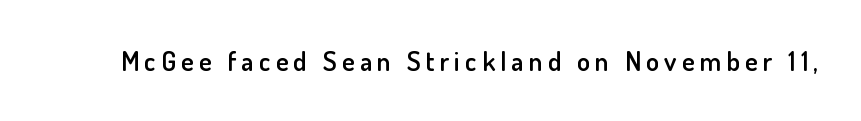
The image shows 27 px text type, upright; set not underlined.
